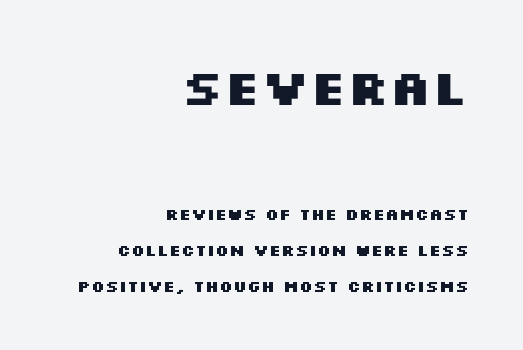
{"serif": "no", "italic": "no", "bold": "yes", "weight": "heavy", "width": "wide", "stroke_contrast": "medium", "x_height": "large", "monospaced": "no", "underline": "no", "align": "right", "line_spacing": "loose", "line_spacing_ratio": 2.24, "letter_spacing": "normal", "letter_spacing_em": 0.0, "larger_block": "first", "size_ratio": 3.06, "glyph_px": 49}
